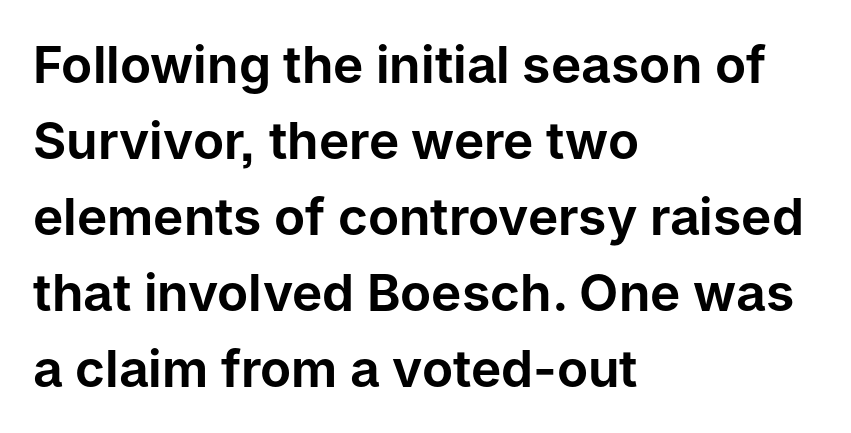
{"serif": "no", "italic": "no", "width": "normal", "stroke_contrast": "low", "x_height": "medium", "monospaced": "no", "underline": "no", "align": "left", "line_spacing": "normal", "line_spacing_ratio": 1.49, "letter_spacing": "normal", "letter_spacing_em": 0.0, "glyph_px": 51}
